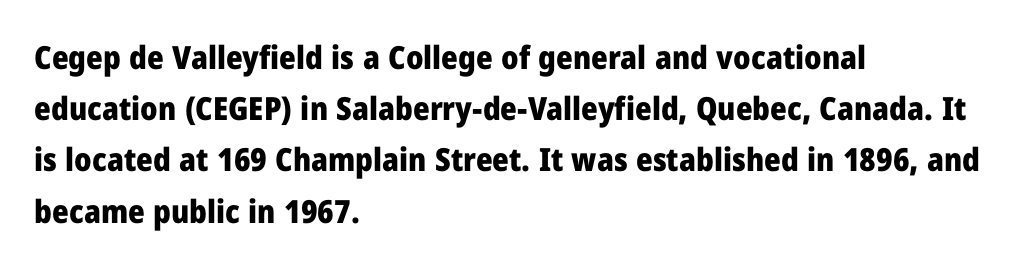
{"serif": "no", "italic": "no", "bold": "yes", "weight": "heavy", "width": "normal", "stroke_contrast": "low", "x_height": "medium", "monospaced": "no", "underline": "no", "align": "left", "line_spacing": "normal", "line_spacing_ratio": 1.6, "letter_spacing": "normal", "letter_spacing_em": 0.0, "glyph_px": 32}
